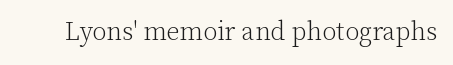
A roman cut, with each character standing at attention. Decoration check: the copy has no underline. The gaps between neighbouring characters are ordinary and unremarkable. Bold? No — there's no thickening of the strokes.
